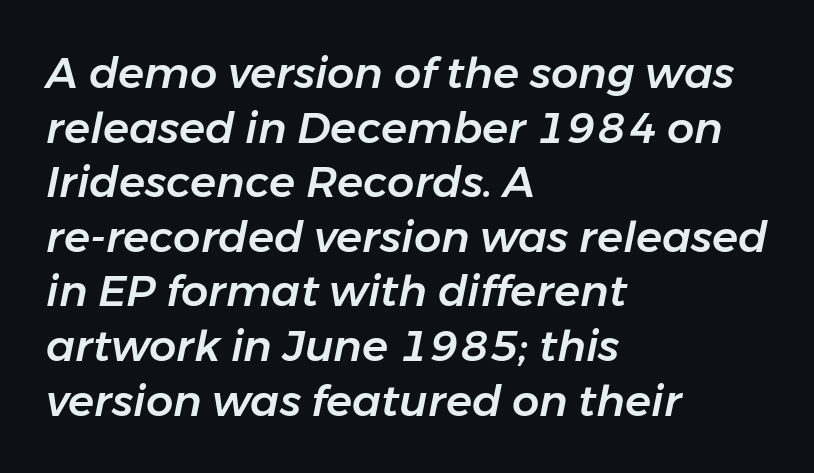
The horizontal fit of the characters is conventional and even. Each new line begins a customary step beneath the previous one. The rendering uses natural spacing where letterforms have individual widths. Horizontal alignment here is leftward, the default for most running prose.
